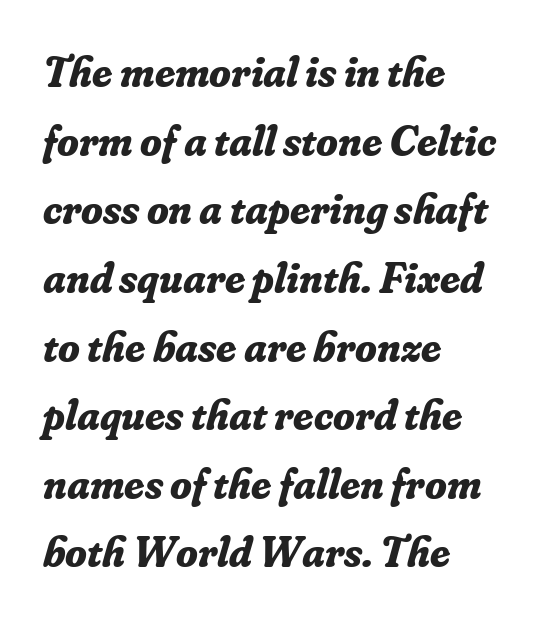
The image shows 44 px bold serif type, italic (leaning right); set left-aligned, normal line spacing (1.56x), normal letter spacing, not underlined; low stroke contrast and a small x-height.
